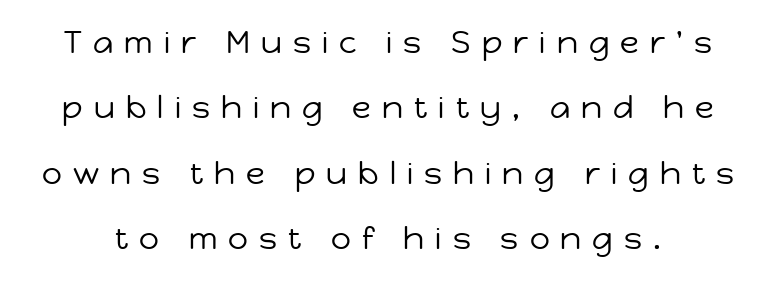
{"serif": "no", "italic": "no", "bold": "no", "weight": "regular", "width": "normal", "stroke_contrast": "low", "x_height": "medium", "monospaced": "no", "underline": "no", "line_spacing": "loose", "line_spacing_ratio": 2.11, "letter_spacing": "wide", "letter_spacing_em": 0.36, "glyph_px": 31}
